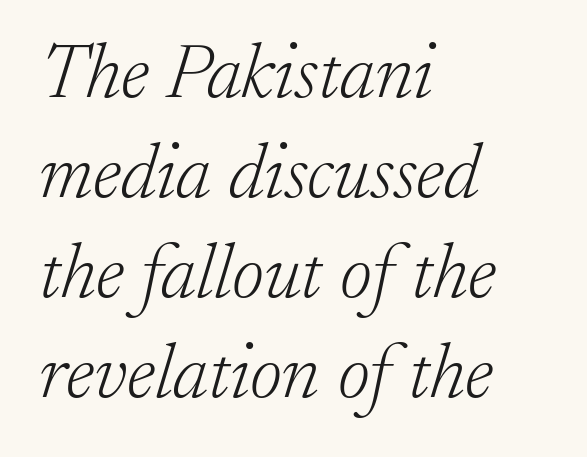
Q: Is the text bold? A: No.
Q: Is the text italic (slanted)? A: Yes, it leans right by about 17 degrees.
Q: Is the typeface a serif or a sans-serif typeface? A: Serif.
Q: Is the text underlined? A: No.
Q: How is the paragraph aligned? A: Left-aligned.
Q: Is the spacing between letters normal or unusually wide? A: Normal.
Q: Is the spacing between lines tight, normal or loose? A: Normal.
Q: Width (condensed, normal, or wide)? A: Normal.
Q: Stroke contrast? A: Low.
Q: x-height? A: Small.
Q: Monospaced? A: No.
